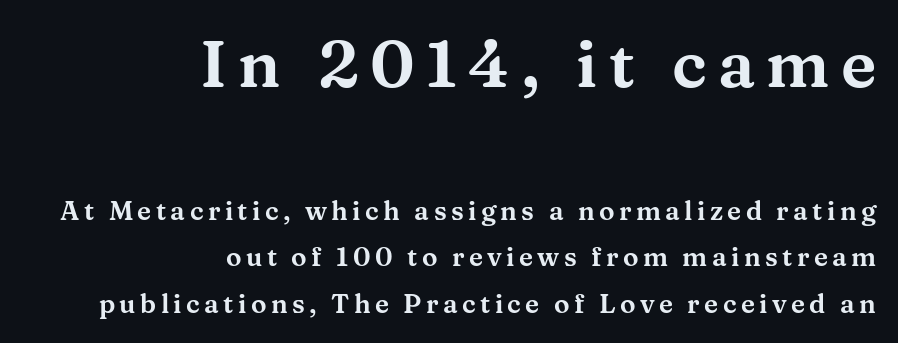
If you drew a line through each stem, it would be perfectly vertical. Honestly, there is no underline to notice here at all. Are there feet on the stems? There are — it's a serif. The earlier block is typeset at a bigger size than the later block. If you drew a ruler down the right edge, every line would touch it.
